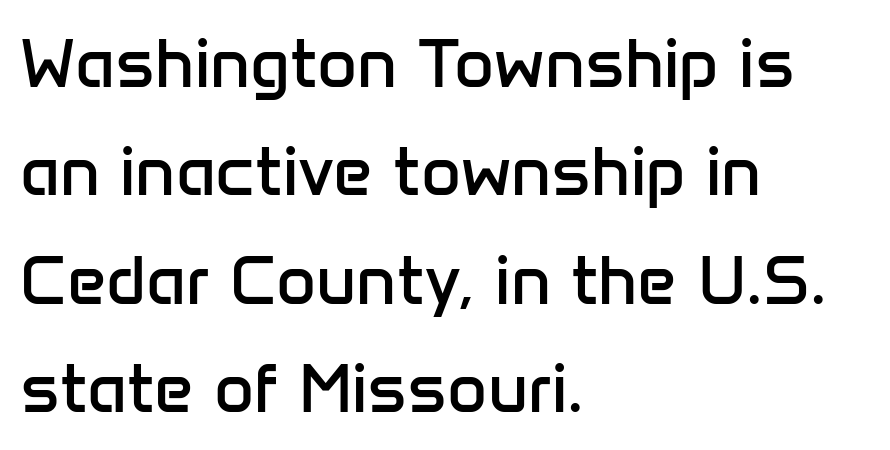
The image shows 69 px regular-weight sans-serif type, upright; set left-aligned, normal line spacing (1.57x), normal letter spacing, not underlined; low stroke contrast and a medium x-height.
